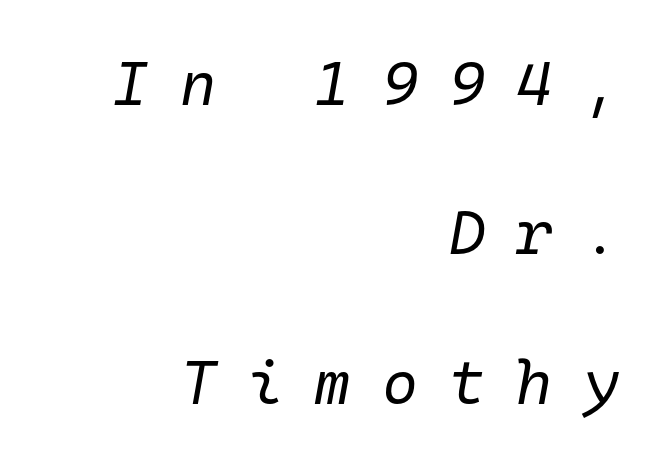
{"italic": "yes", "lean": "right", "slant_degrees": 10, "bold": "no", "weight": "regular", "width": "normal", "stroke_contrast": "low", "x_height": "medium", "monospaced": "yes", "underline": "no", "align": "right", "line_spacing": "loose", "line_spacing_ratio": 2.41, "letter_spacing": "wide", "letter_spacing_em": 0.5, "glyph_px": 62}
